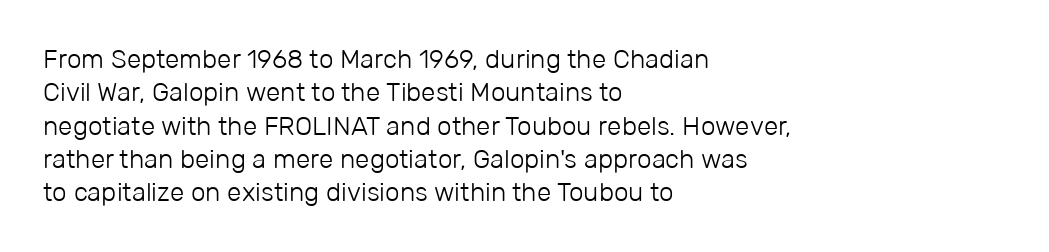
The image shows 26 px text type, upright; set left-aligned, normal line spacing (1.28x), normal letter spacing, not underlined.
